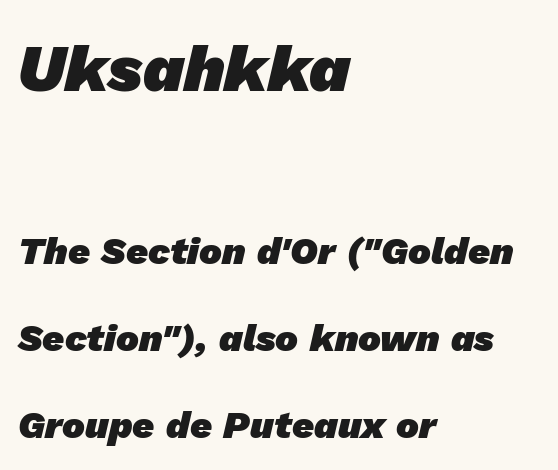
Q: Is the text bold? A: Yes.
Q: Is the typeface a serif or a sans-serif typeface? A: Sans-serif.
Q: Is the text underlined? A: No.
Q: How is the paragraph aligned? A: Left-aligned.
Q: Is the spacing between letters normal or unusually wide? A: Normal.
Q: Is the spacing between lines tight, normal or loose? A: Loose.
Q: Which block of text is set in a larger size, the first (top) or the second (bottom)? A: The first (top) one.
Q: Width (condensed, normal, or wide)? A: Normal.
Q: Stroke contrast? A: Low.
Q: x-height? A: Medium.
Q: Monospaced? A: No.
